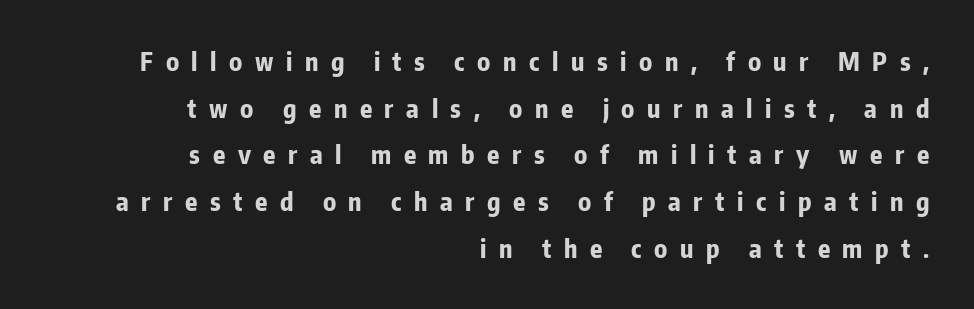
The image shows 25 px bold type, upright; set right-aligned, line spacing 1.87x, unusually wide letter spacing (+0.5 em), not underlined.
